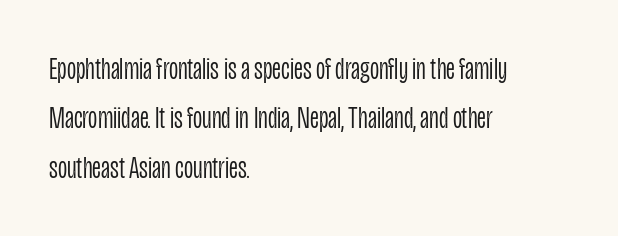
The image shows 32 px light, condensed sans-serif type, upright; set left-aligned, normal line spacing (1.54x), normal letter spacing, not underlined; low stroke contrast and a large x-height.
